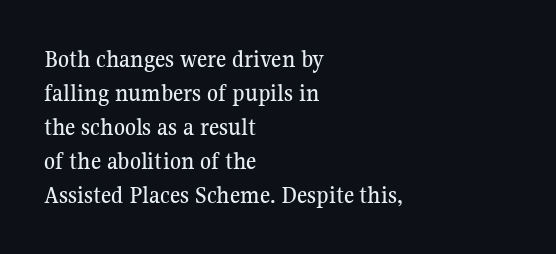
{"italic": "no", "underline": "no", "align": "left", "line_spacing": "normal", "line_spacing_ratio": 1.36, "letter_spacing": "normal", "letter_spacing_em": 0.0, "glyph_px": 25}
